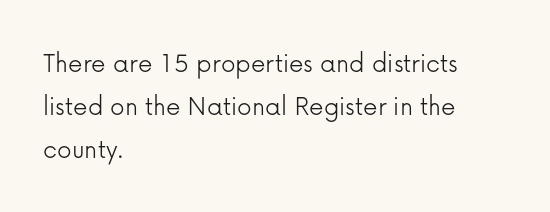
The image shows 29 px light sans-serif type, upright; set left-aligned, normal line spacing (1.49x), normal letter spacing, not underlined; low stroke contrast and a medium x-height.
